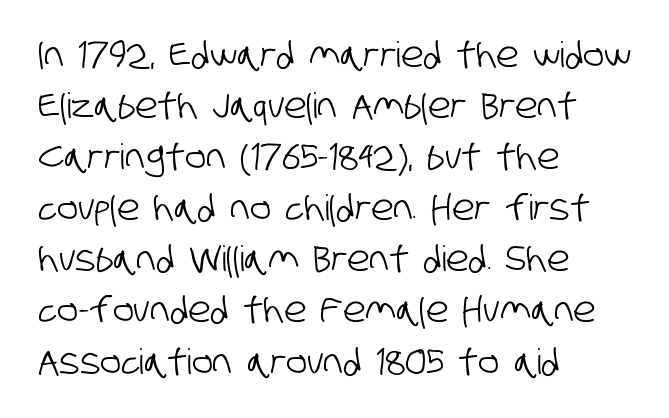
The image shows 35 px condensed sans-serif type; set left-aligned, normal line spacing (1.46x), normal letter spacing, not underlined; low stroke contrast and a large x-height.
